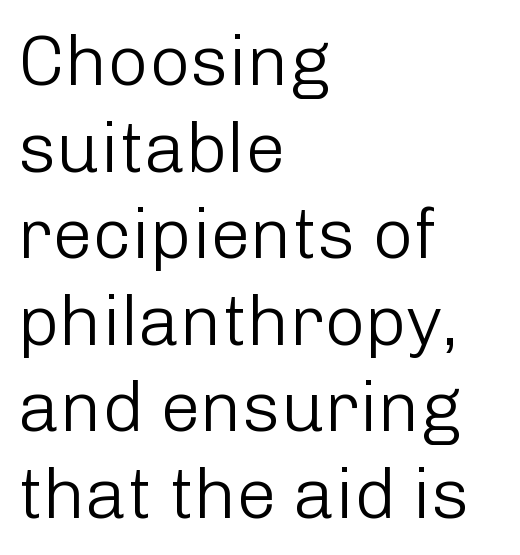
Q: Is the text bold? A: No.
Q: Is the text italic (slanted)? A: No, it is upright.
Q: Is the typeface a serif or a sans-serif typeface? A: Sans-serif.
Q: Is the text underlined? A: No.
Q: How is the paragraph aligned? A: Left-aligned.
Q: Is the spacing between letters normal or unusually wide? A: Normal.
Q: Width (condensed, normal, or wide)? A: Normal.
Q: Stroke contrast? A: Low.
Q: x-height? A: Medium.
Q: Monospaced? A: No.
